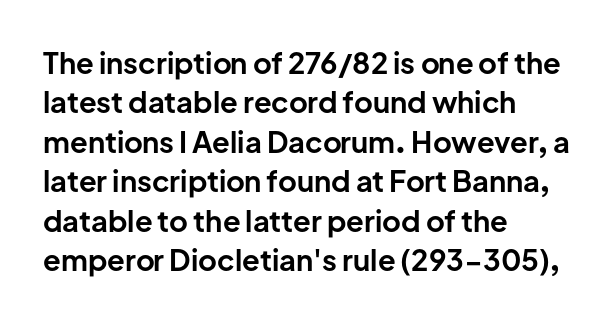
Ordinary non-slanted type is in use. A bare baseline throughout the passage. You could not count columns in this text — the font is proportionally spaced. The letters carry no serifs — their stems end cleanly without finishing strokes. Heavy, bold letterforms. Leading: standard.
